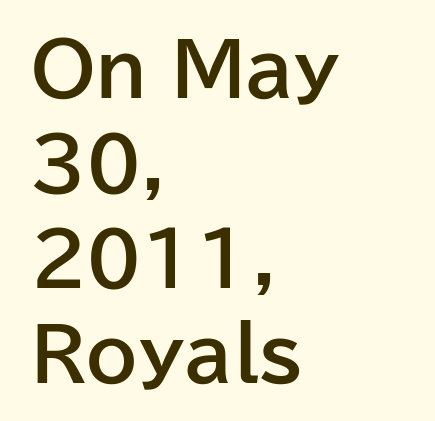
Each new line begins a customary step beneath the previous one. The glyphs in this specimen are sans serif. The passage shown is typed in a proportional face where columns would drift. Posture: upright roman. Any mark beneath the type? The region is blank.
